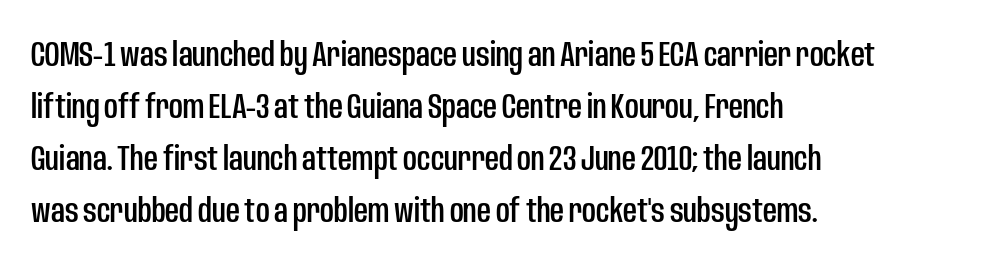
Q: Is the text italic (slanted)? A: No, it is upright.
Q: Is the typeface a serif or a sans-serif typeface? A: Sans-serif.
Q: Is the text underlined? A: No.
Q: How is the paragraph aligned? A: Left-aligned.
Q: Is the spacing between letters normal or unusually wide? A: Normal.
Q: Is the spacing between lines tight, normal or loose? A: Normal.
Q: Width (condensed, normal, or wide)? A: Condensed.
Q: Stroke contrast? A: Low.
Q: x-height? A: Large.
Q: Monospaced? A: No.
